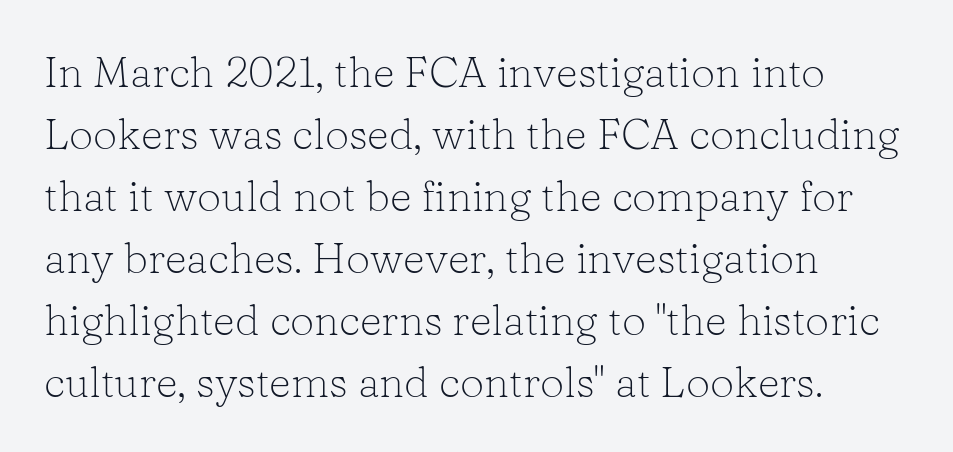
Q: Is the text bold? A: No.
Q: Is the text italic (slanted)? A: No, it is upright.
Q: Is the typeface a serif or a sans-serif typeface? A: Serif.
Q: Is the text underlined? A: No.
Q: How is the paragraph aligned? A: Left-aligned.
Q: Is the spacing between letters normal or unusually wide? A: Normal.
Q: Is the spacing between lines tight, normal or loose? A: Normal.
Q: Width (condensed, normal, or wide)? A: Normal.
Q: Stroke contrast? A: Low.
Q: x-height? A: Medium.
Q: Monospaced? A: No.
